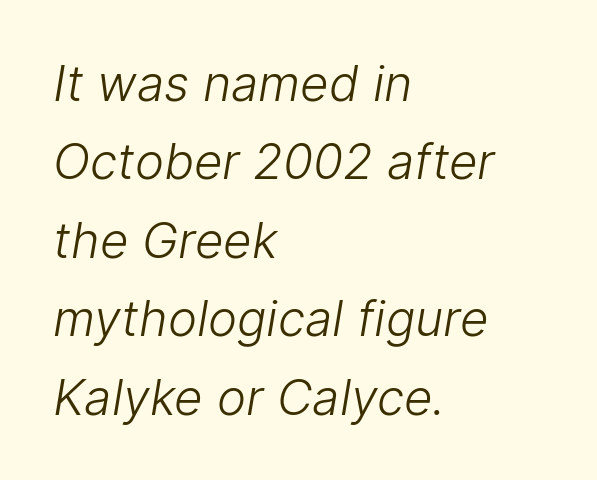
Are there feet on the stems? There aren't — it's a sans. Any mark beneath the type? The region is blank. Nobody touched the tracking dial on this one. Alignment: flush left. Stroke thickness stays within the range of a standard reading face or lighter. Regular leading.
